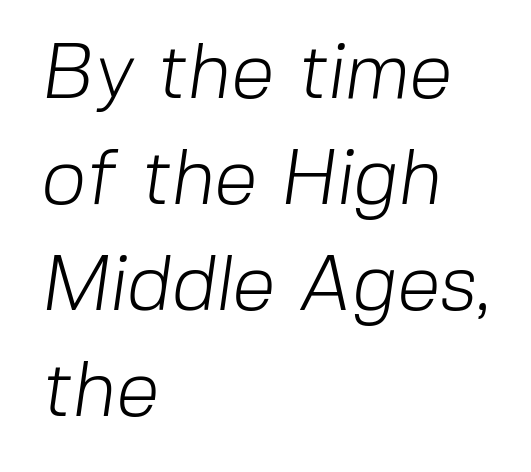
Q: Is the text bold? A: No.
Q: Is the typeface a serif or a sans-serif typeface? A: Sans-serif.
Q: Is the text underlined? A: No.
Q: How is the paragraph aligned? A: Left-aligned.
Q: Is the spacing between letters normal or unusually wide? A: Normal.
Q: Is the spacing between lines tight, normal or loose? A: Normal.
Q: Width (condensed, normal, or wide)? A: Normal.
Q: Stroke contrast? A: Low.
Q: x-height? A: Medium.
Q: Monospaced? A: No.
